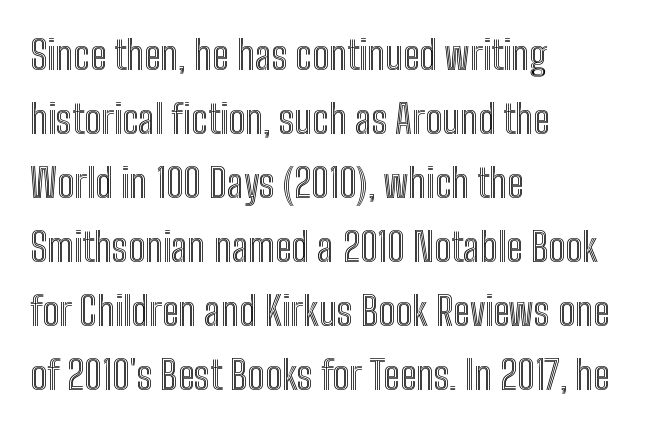
A typesetter would mark this as roman, not italic. Typeset ragged right — the left edge is the straight one. Normally led — the rows are evenly, conventionally spaced. The face used here is proportionally spaced, like ordinary book or web type.
